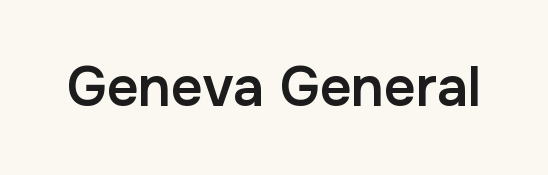
{"serif": "no", "italic": "no", "bold": "semi", "weight": "semibold", "width": "normal", "stroke_contrast": "low", "x_height": "medium", "monospaced": "no", "underline": "no", "letter_spacing": "normal", "letter_spacing_em": 0.0, "glyph_px": 55}
